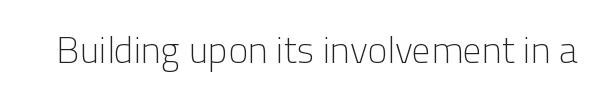
The image shows 38 px light sans-serif type, upright; set normal letter spacing, not underlined; low stroke contrast and a medium x-height.
